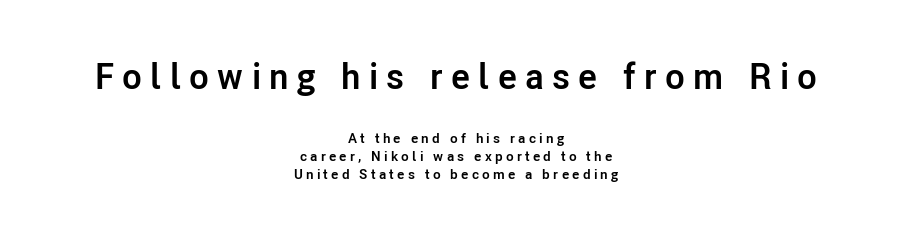
{"serif": "no", "italic": "no", "bold": "yes", "weight": "semibold", "width": "normal", "stroke_contrast": "low", "x_height": "medium", "monospaced": "no", "underline": "no", "align": "center", "line_spacing": "normal", "line_spacing_ratio": 1.28, "letter_spacing": "wide", "letter_spacing_em": 0.23, "larger_block": "first", "size_ratio": 2.57, "glyph_px": 36}
